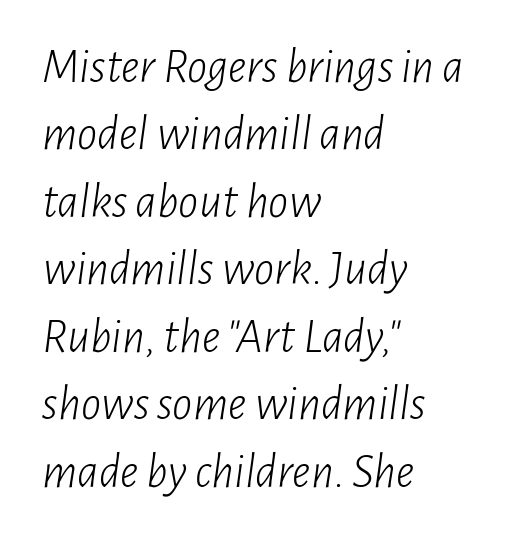
Q: Is the text bold? A: No.
Q: Is the text italic (slanted)? A: Yes, it leans right by about 7 degrees.
Q: Is the text underlined? A: No.
Q: How is the paragraph aligned? A: Left-aligned.
Q: Is the spacing between letters normal or unusually wide? A: Normal.
Q: Is the spacing between lines tight, normal or loose? A: Normal.
Q: Width (condensed, normal, or wide)? A: Condensed.
Q: Stroke contrast? A: Low.
Q: x-height? A: Medium.
Q: Monospaced? A: No.
